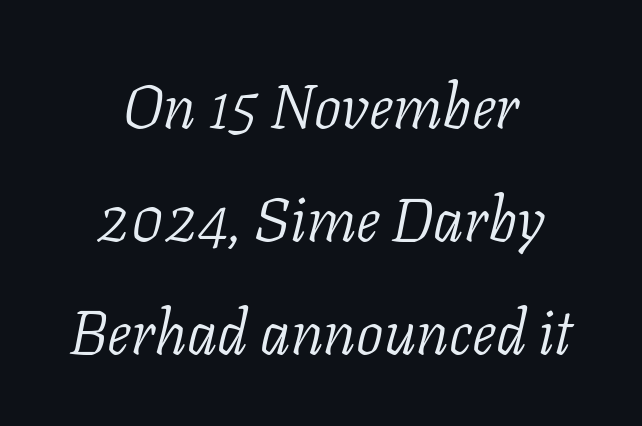
A serif font was chosen for this passage. Notice how the stems are inclined rather than vertical — that's the hallmark of italics. Weight: in the light-to-regular range. The lines are quadded center. The baseline area is clear.
